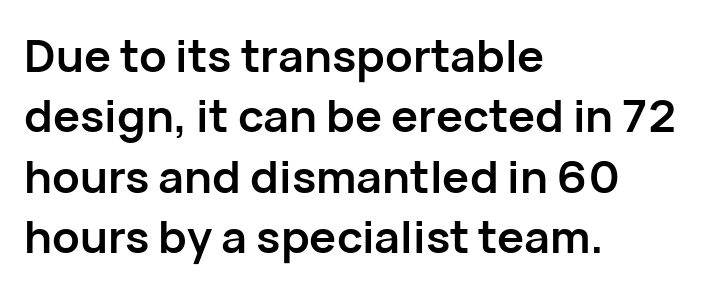
The image shows 45 px semibold sans-serif type, upright; set left-aligned, normal line spacing (1.34x), normal letter spacing, not underlined; low stroke contrast and a medium x-height.
